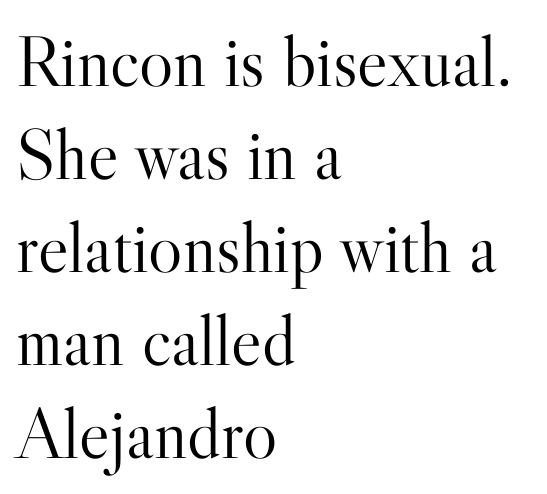
Q: Is the text bold? A: No.
Q: Is the text italic (slanted)? A: No, it is upright.
Q: Is the typeface a serif or a sans-serif typeface? A: Serif.
Q: Is the text underlined? A: No.
Q: How is the paragraph aligned? A: Left-aligned.
Q: Is the spacing between letters normal or unusually wide? A: Normal.
Q: Is the spacing between lines tight, normal or loose? A: Normal.
Q: Width (condensed, normal, or wide)? A: Normal.
Q: Stroke contrast? A: High.
Q: x-height? A: Small.
Q: Monospaced? A: No.
